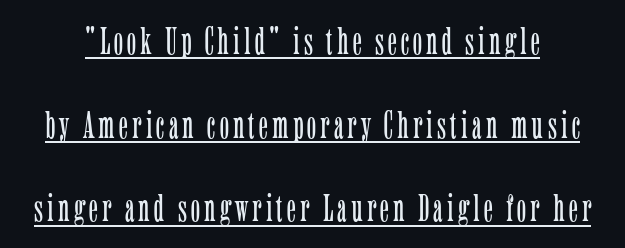
Q: Is the text bold? A: No.
Q: Is the text italic (slanted)? A: No, it is upright.
Q: Is the typeface a serif or a sans-serif typeface? A: Serif.
Q: Is the text underlined? A: Yes.
Q: Is the spacing between lines tight, normal or loose? A: Loose.
Q: Width (condensed, normal, or wide)? A: Condensed.
Q: Stroke contrast? A: Low.
Q: x-height? A: Medium.
Q: Monospaced? A: No.
